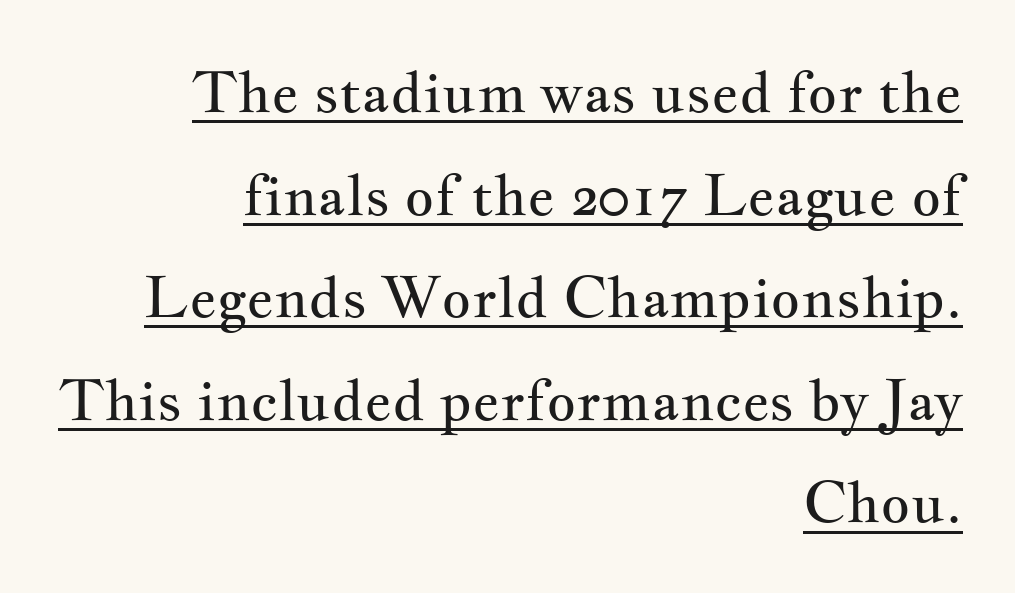
Leftover space on each line is placed entirely before the opening word. The specimen reads as upright at a glance. Weight: regular or lighter. Proportional: the letters do not fall into vertical columns.
